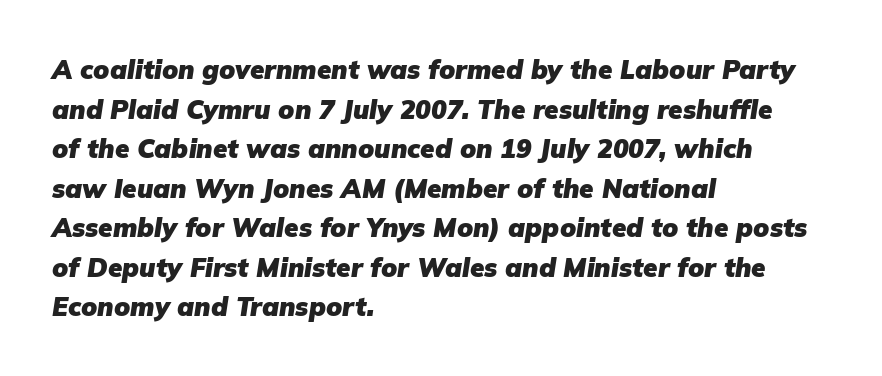
A bare baseline throughout the passage. Caption: multi-line text, flush left, ragged right. Rows of type keep a routine distance in the vertical direction. The font's italic variant was chosen for this text. Stroke thickness is high; the sample reads as a true bold.
